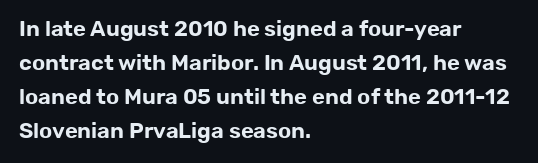
Students, observe: this is what conventionally led text looks like. This sample uses an upright cut, with every glyph sitting square on the baseline. A clean baseline with only descenders dipping below it. Each word holds together tightly as a unit, with standard inter-letter gaps.
